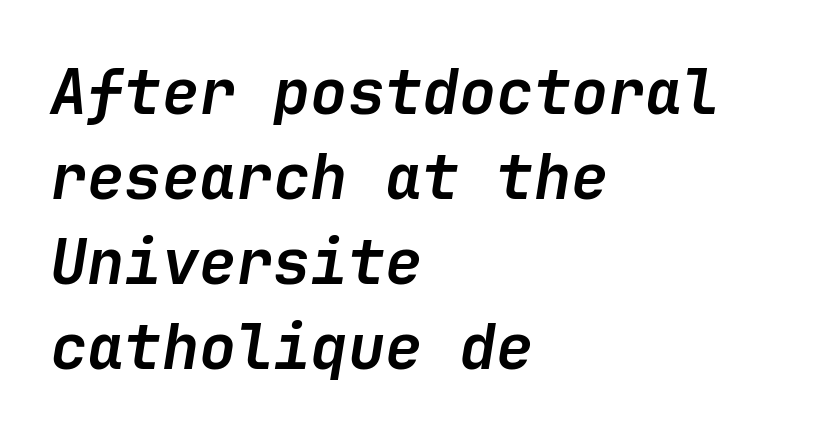
Q: Is the text bold? A: Yes.
Q: Is the text italic (slanted)? A: Yes, it leans right by about 9 degrees.
Q: Is the text underlined? A: No.
Q: How is the paragraph aligned? A: Left-aligned.
Q: Is the spacing between letters normal or unusually wide? A: Normal.
Q: Is the spacing between lines tight, normal or loose? A: Normal.
Q: Width (condensed, normal, or wide)? A: Normal.
Q: Stroke contrast? A: Low.
Q: x-height? A: Medium.
